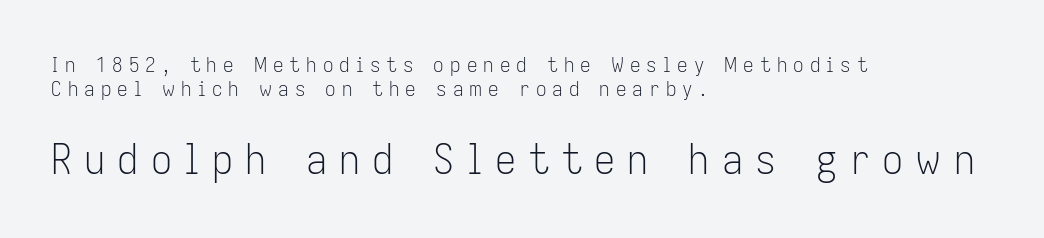
Q: Is the text bold? A: No.
Q: Is the text italic (slanted)? A: No, it is upright.
Q: Is the typeface a serif or a sans-serif typeface? A: Sans-serif.
Q: Is the text underlined? A: No.
Q: How is the paragraph aligned? A: Left-aligned.
Q: Is the spacing between letters normal or unusually wide? A: Unusually wide.
Q: Which block of text is set in a larger size, the first (top) or the second (bottom)? A: The second (bottom) one.
Q: Width (condensed, normal, or wide)? A: Condensed.
Q: Stroke contrast? A: Low.
Q: x-height? A: Medium.
Q: Monospaced? A: No.
